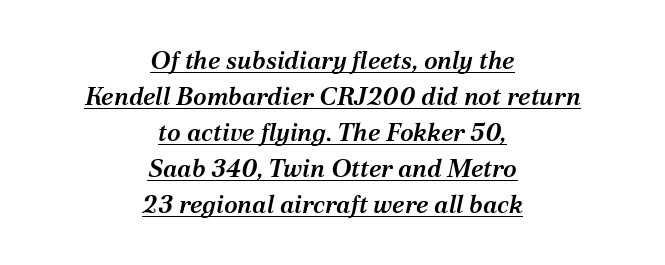
{"italic": "yes", "lean": "right", "slant_degrees": 12, "bold": "semi", "underline": "yes", "align": "center", "line_spacing": "normal", "line_spacing_ratio": 1.44, "letter_spacing": "normal", "letter_spacing_em": 0.0, "glyph_px": 25}
